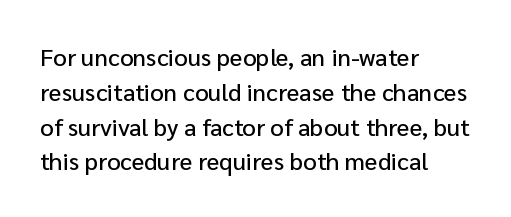
Q: Is the text italic (slanted)? A: No, it is upright.
Q: Is the text underlined? A: No.
Q: How is the paragraph aligned? A: Left-aligned.
Q: Is the spacing between letters normal or unusually wide? A: Normal.
Q: Is the spacing between lines tight, normal or loose? A: Normal.
